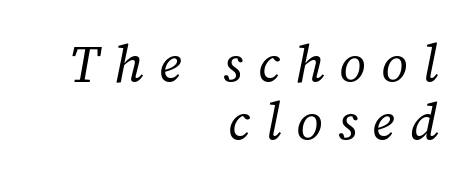
The image shows 52 px regular-weight serif type, italic (leaning right); set right-aligned, tight line spacing (1.12x), unusually wide letter spacing (+0.29 em), not underlined; low stroke contrast and a medium x-height.
